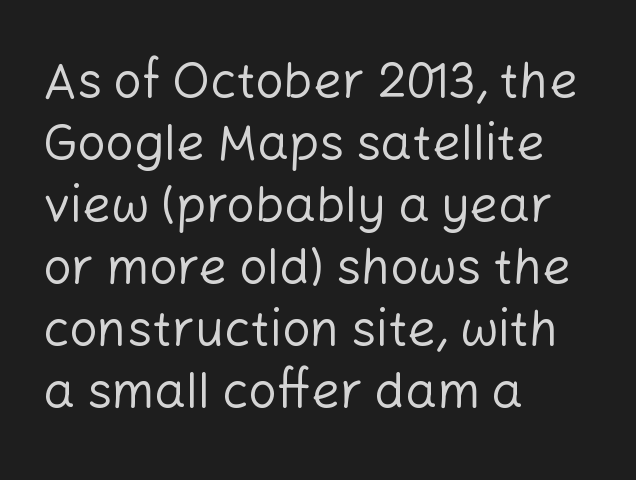
Q: Is the text bold? A: No.
Q: Is the text italic (slanted)? A: No, it is upright.
Q: Is the typeface a serif or a sans-serif typeface? A: Sans-serif.
Q: Is the text underlined? A: No.
Q: How is the paragraph aligned? A: Left-aligned.
Q: Is the spacing between letters normal or unusually wide? A: Normal.
Q: Width (condensed, normal, or wide)? A: Normal.
Q: Stroke contrast? A: Low.
Q: x-height? A: Medium.
Q: Monospaced? A: No.
